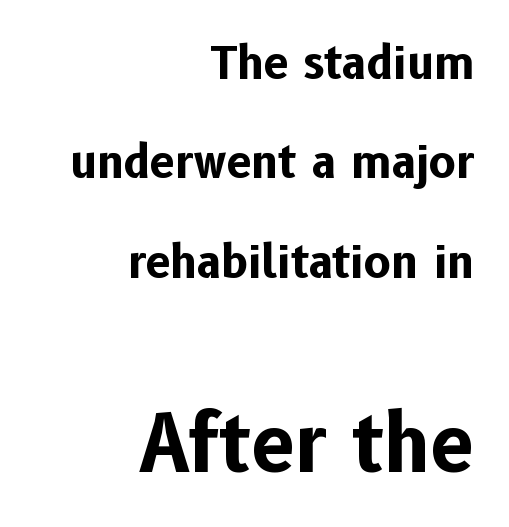
Q: Is the text bold? A: Yes.
Q: Is the text italic (slanted)? A: No, it is upright.
Q: Is the typeface a serif or a sans-serif typeface? A: Sans-serif.
Q: Is the text underlined? A: No.
Q: How is the paragraph aligned? A: Right-aligned.
Q: Is the spacing between letters normal or unusually wide? A: Normal.
Q: Is the spacing between lines tight, normal or loose? A: Loose.
Q: Which block of text is set in a larger size, the first (top) or the second (bottom)? A: The second (bottom) one.
Q: Width (condensed, normal, or wide)? A: Normal.
Q: Stroke contrast? A: Low.
Q: x-height? A: Medium.
Q: Monospaced? A: No.
